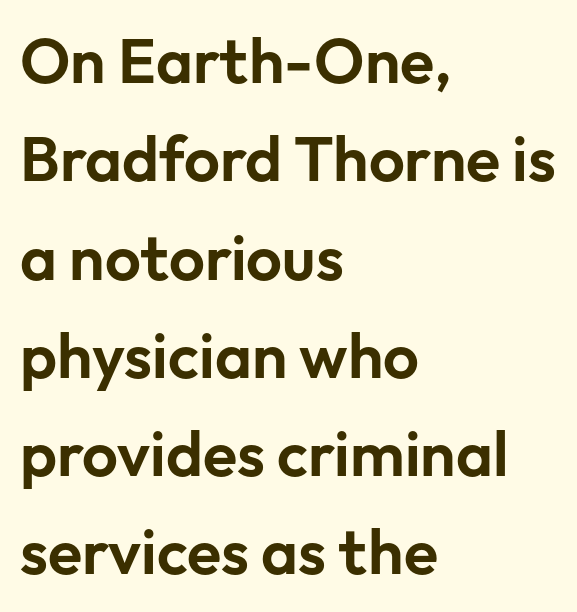
The rendering keeps characters at their native spacing. Just letters on the line, the space beneath them empty. A typesetter would call this proportional, since set widths differ per character. Whoever set this chose a conventional vertical rhythm. A typesetter would mark this as roman, not italic.
